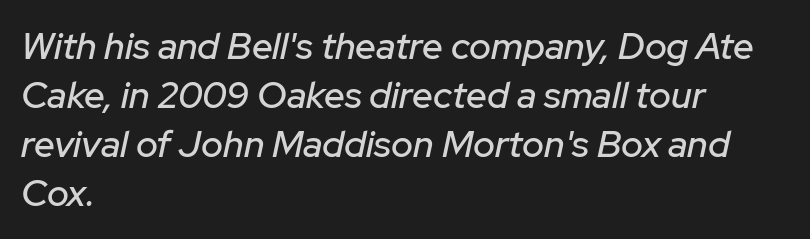
Alignment: flush left. The lines sit at an ordinary, default distance from one another. How are the letters spaced? Ordinarily, with no added tracking. A bare baseline throughout the passage. The lettering tilts uniformly, giving the passage an italic look. Is this a fixed-width face? No — the glyphs have proportional, varying widths.
